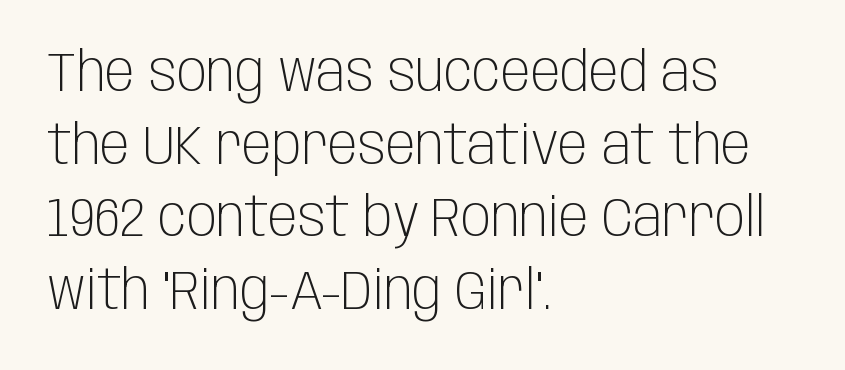
Q: Is the text bold? A: No.
Q: Is the text italic (slanted)? A: No, it is upright.
Q: Is the typeface a serif or a sans-serif typeface? A: Sans-serif.
Q: Is the text underlined? A: No.
Q: How is the paragraph aligned? A: Left-aligned.
Q: Is the spacing between letters normal or unusually wide? A: Normal.
Q: Is the spacing between lines tight, normal or loose? A: Normal.
Q: Width (condensed, normal, or wide)? A: Condensed.
Q: Stroke contrast? A: Low.
Q: x-height? A: Large.
Q: Monospaced? A: No.
